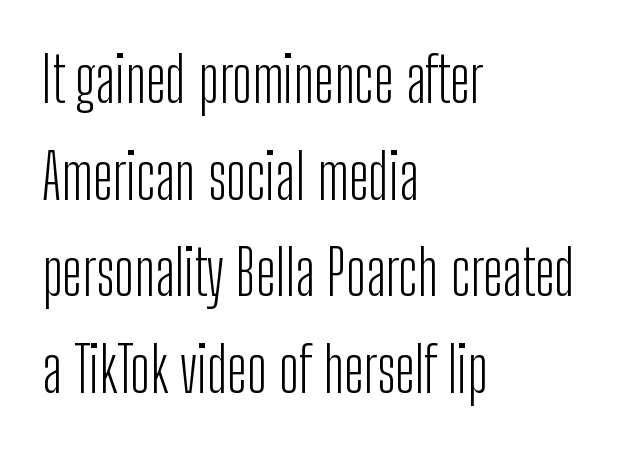
{"serif": "no", "italic": "no", "bold": "no", "weight": "light", "width": "condensed", "stroke_contrast": "low", "x_height": "medium", "monospaced": "no", "underline": "no", "align": "left", "line_spacing": "normal", "line_spacing_ratio": 1.56, "letter_spacing": "normal", "letter_spacing_em": 0.0, "glyph_px": 62}
